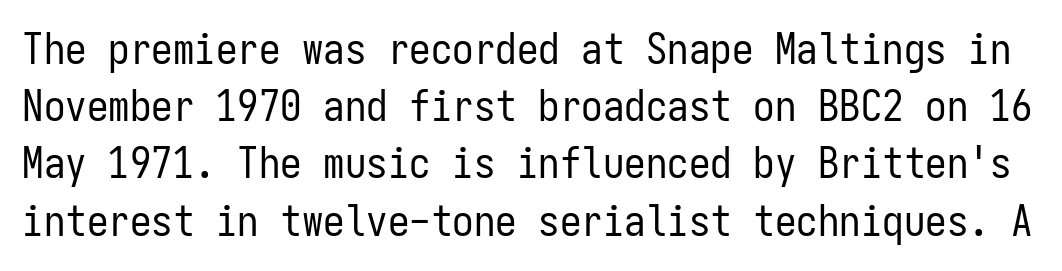
{"serif": "no", "italic": "no", "bold": "no", "weight": "regular", "width": "condensed", "stroke_contrast": "low", "x_height": "medium", "monospaced": "yes", "underline": "no", "line_spacing": "normal", "line_spacing_ratio": 1.33, "letter_spacing": "normal", "letter_spacing_em": 0.0, "glyph_px": 43}
